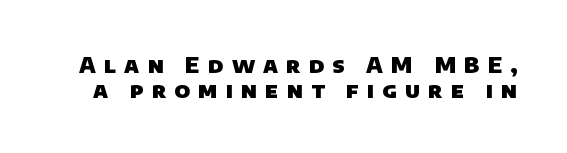
{"bold": "yes", "underline": "no", "line_spacing": "tight", "line_spacing_ratio": 1.12, "letter_spacing": "wide", "letter_spacing_em": 0.37, "glyph_px": 22}
